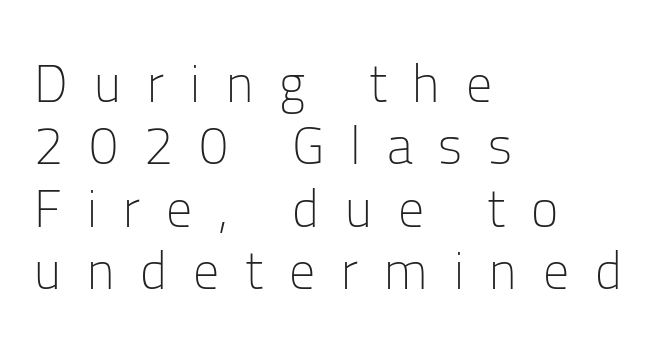
Q: Is the text bold? A: No.
Q: Is the text italic (slanted)? A: No, it is upright.
Q: Is the typeface a serif or a sans-serif typeface? A: Sans-serif.
Q: Is the text underlined? A: No.
Q: How is the paragraph aligned? A: Left-aligned.
Q: Is the spacing between letters normal or unusually wide? A: Unusually wide.
Q: Width (condensed, normal, or wide)? A: Normal.
Q: Stroke contrast? A: Low.
Q: x-height? A: Medium.
Q: Monospaced? A: No.
